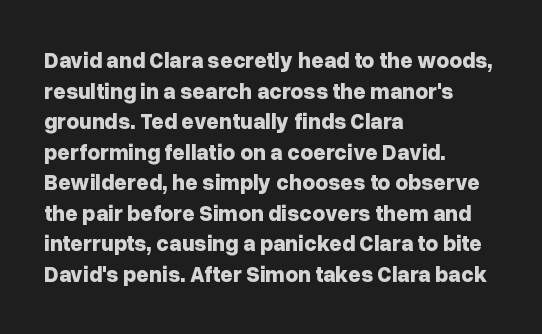
If you drew a line through each stem, it would be perfectly vertical. A normal amount of white space separates one row of letters from the next. Unmarked baselines from the first word to the last. Pretty heavy lettering here — definitely bold. The paragraph has a hard left edge and a soft right edge. These lines keep a tight, regular rhythm from letter to letter.
